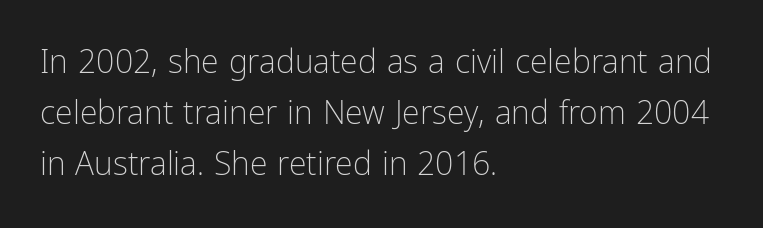
{"serif": "no", "italic": "no", "bold": "no", "weight": "light", "width": "condensed", "stroke_contrast": "low", "x_height": "medium", "monospaced": "no", "underline": "no", "align": "left", "line_spacing": "normal", "line_spacing_ratio": 1.6, "letter_spacing": "normal", "letter_spacing_em": 0.0, "glyph_px": 32}
